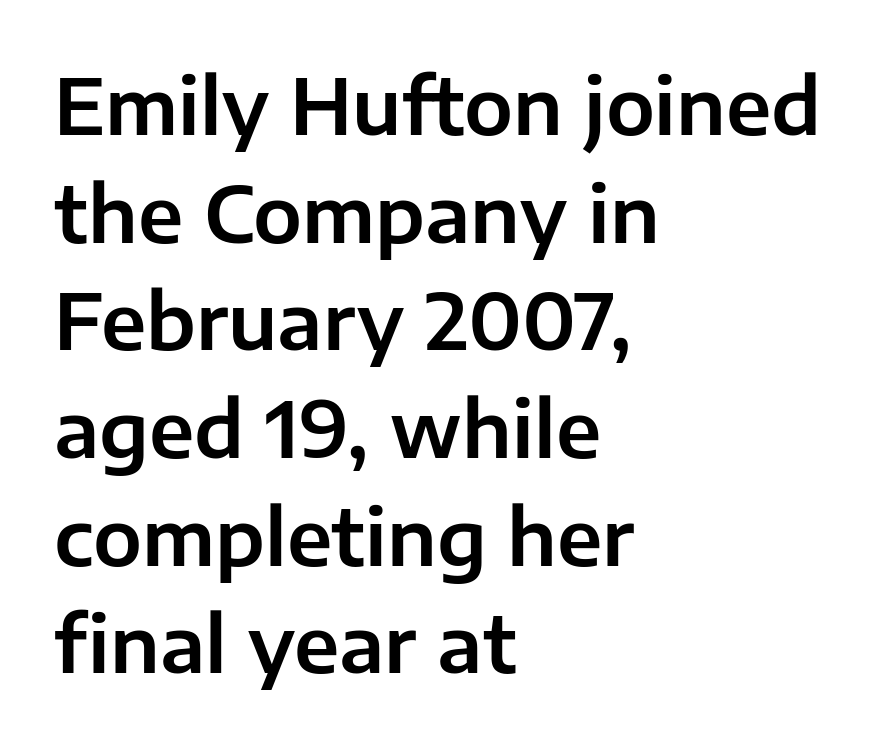
Q: Is the text italic (slanted)? A: No, it is upright.
Q: Is the typeface a serif or a sans-serif typeface? A: Sans-serif.
Q: Is the text underlined? A: No.
Q: How is the paragraph aligned? A: Left-aligned.
Q: Is the spacing between letters normal or unusually wide? A: Normal.
Q: Is the spacing between lines tight, normal or loose? A: Normal.
Q: Width (condensed, normal, or wide)? A: Normal.
Q: Stroke contrast? A: Low.
Q: x-height? A: Medium.
Q: Monospaced? A: No.
